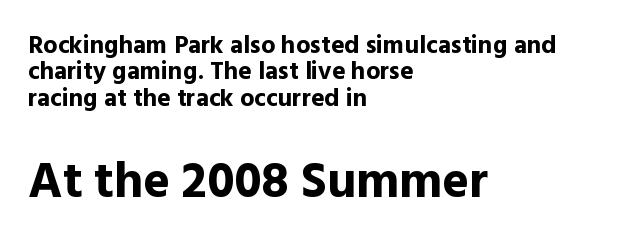
The image shows 50 px bold sans-serif type, upright; set left-aligned, tight line spacing (1.06x), normal letter spacing, not underlined; the second (bottom) block is 2.0x larger; a medium x-height.
